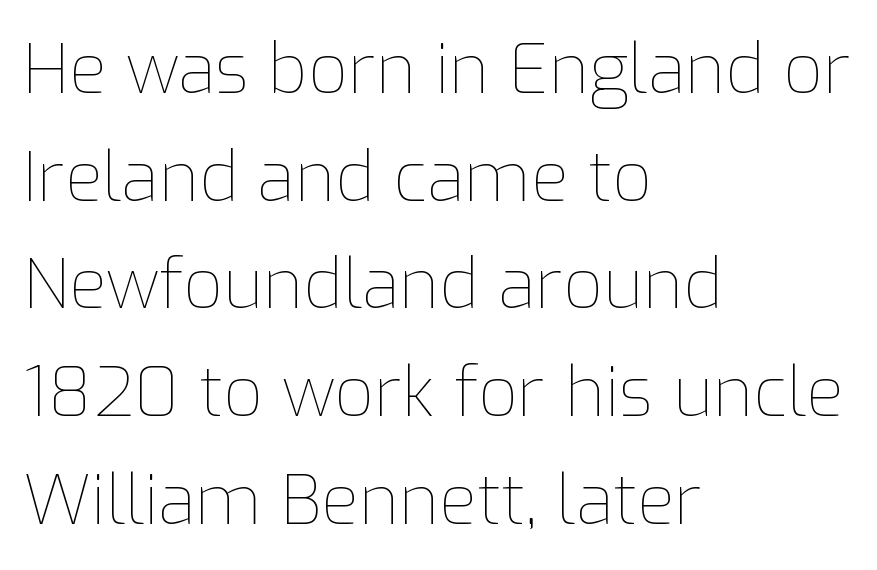
{"italic": "no", "bold": "no", "weight": "thin", "width": "normal", "stroke_contrast": "low", "x_height": "medium", "monospaced": "no", "underline": "no", "align": "left", "line_spacing": "normal", "line_spacing_ratio": 1.56, "letter_spacing": "normal", "letter_spacing_em": 0.0, "glyph_px": 69}
